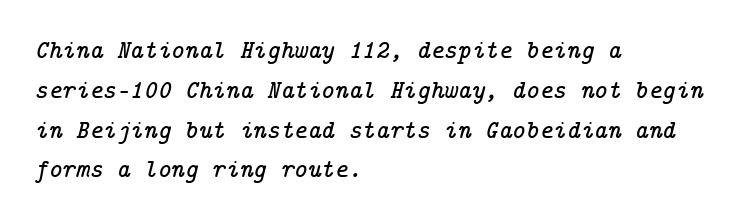
The passage shown is not underscored anywhere. The paragraph has a hard left edge and a soft right edge. The font's italic variant was chosen for this text. Successive baselines arrive at the customary interval. Tracking value appears to be zero — textbook default spacing.
